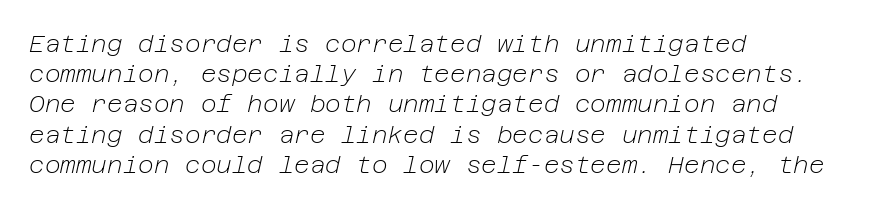
{"italic": "yes", "lean": "right", "slant_degrees": 12, "bold": "no", "underline": "no", "align": "left", "line_spacing": "normal", "line_spacing_ratio": 1.26, "letter_spacing": "normal", "letter_spacing_em": 0.0, "glyph_px": 24}
